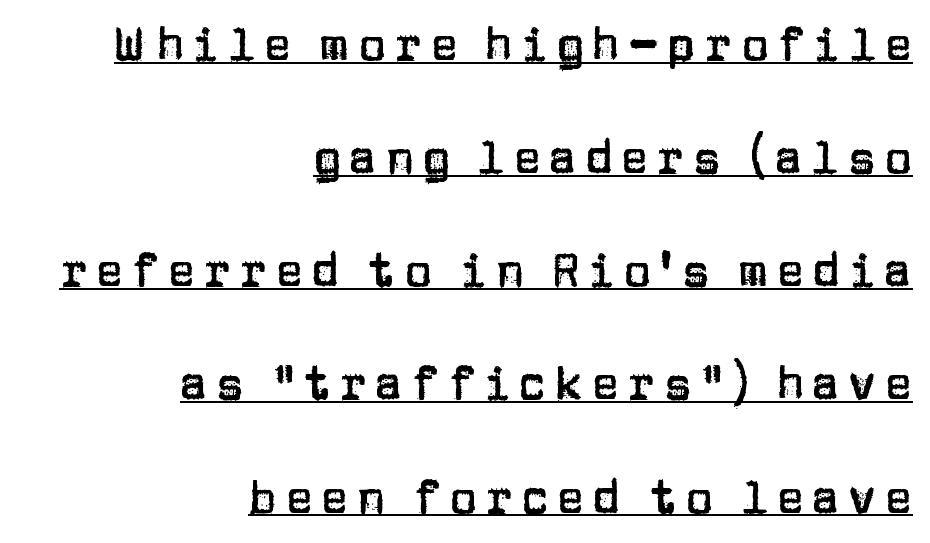
Underlined type. A flush-right, rag-left setting is used for this passage. No italicization has been applied; the sample stays upright. A typesetter would label this face a sans. Rows of type keep a wide berth in the vertical direction.
